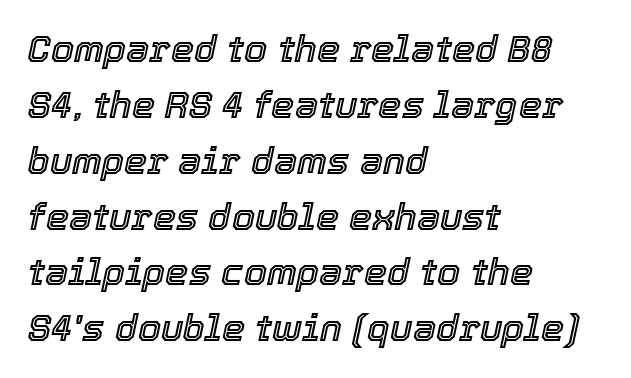
The image shows 37 px text type, italic (leaning right); set left-aligned, normal line spacing (1.51x), normal letter spacing, not underlined; a medium x-height.
